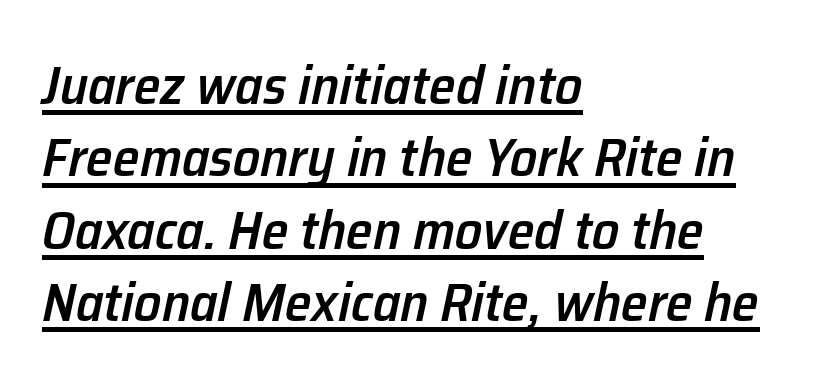
{"italic": "yes", "lean": "right", "slant_degrees": 12, "bold": "semi", "weight": "semibold", "width": "normal", "stroke_contrast": "low", "x_height": "medium", "monospaced": "no", "underline": "yes", "align": "left", "line_spacing": "normal", "line_spacing_ratio": 1.34, "letter_spacing": "normal", "letter_spacing_em": 0.0, "glyph_px": 54}
